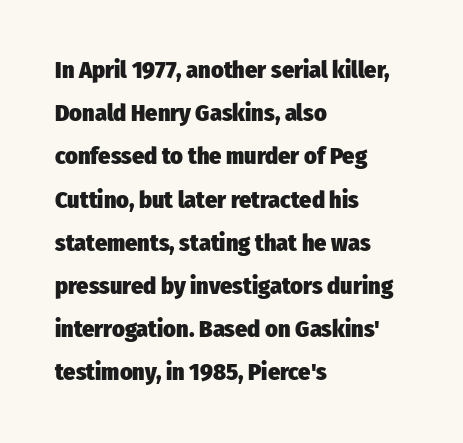
Q: Is the text bold? A: Yes.
Q: Is the text italic (slanted)? A: No, it is upright.
Q: Is the text underlined? A: No.
Q: How is the paragraph aligned? A: Left-aligned.
Q: Is the spacing between letters normal or unusually wide? A: Normal.
